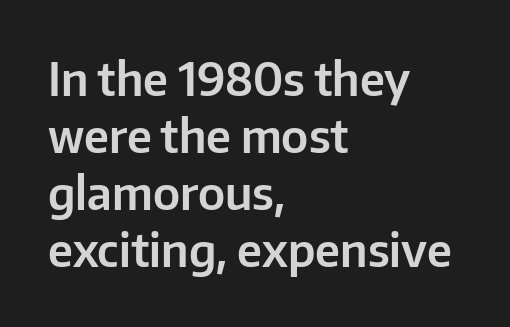
The image shows 46 px sans-serif type, upright; set left-aligned, line spacing 1.24x, normal letter spacing, not underlined; low stroke contrast and a medium x-height.
